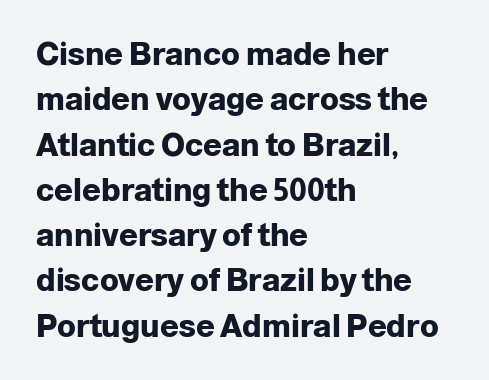
The image shows 31 px heavy sans-serif type, upright; set left-aligned, normal line spacing (1.46x), normal letter spacing, not underlined; low stroke contrast and a medium x-height.
